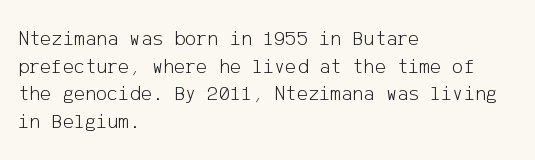
Q: Is the text bold? A: No.
Q: Is the text italic (slanted)? A: No, it is upright.
Q: Is the text underlined? A: No.
Q: How is the paragraph aligned? A: Left-aligned.
Q: Is the spacing between letters normal or unusually wide? A: Normal.
Q: Is the spacing between lines tight, normal or loose? A: Normal.
